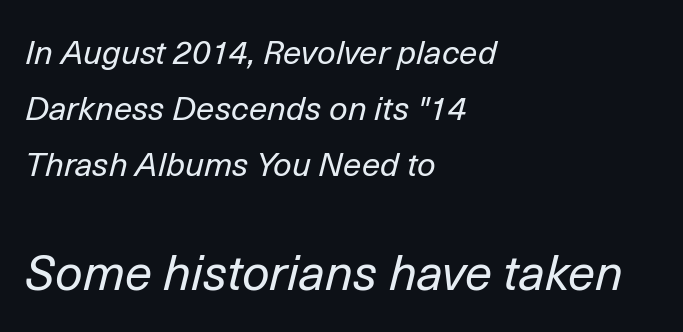
Q: Is the text bold? A: No.
Q: Is the text italic (slanted)? A: Yes, it leans right by about 14 degrees.
Q: Is the text underlined? A: No.
Q: How is the paragraph aligned? A: Left-aligned.
Q: Is the spacing between letters normal or unusually wide? A: Normal.
Q: Is the spacing between lines tight, normal or loose? A: Normal.
Q: Which block of text is set in a larger size, the first (top) or the second (bottom)? A: The second (bottom) one.
Q: Width (condensed, normal, or wide)? A: Normal.
Q: Stroke contrast? A: Low.
Q: x-height? A: Medium.
Q: Monospaced? A: No.
